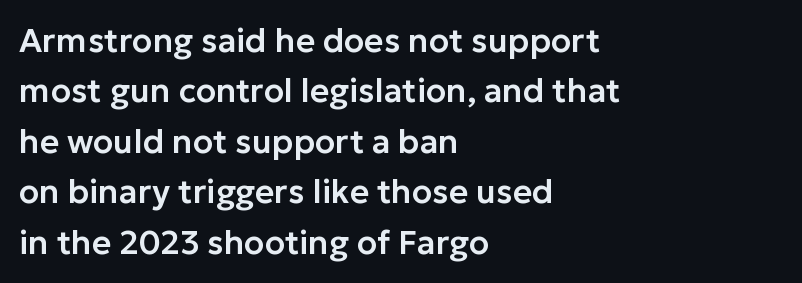
{"serif": "no", "italic": "no", "width": "normal", "stroke_contrast": "low", "x_height": "medium", "monospaced": "no", "underline": "no", "align": "left", "line_spacing": "normal", "line_spacing_ratio": 1.53, "letter_spacing": "normal", "letter_spacing_em": 0.0, "glyph_px": 33}
